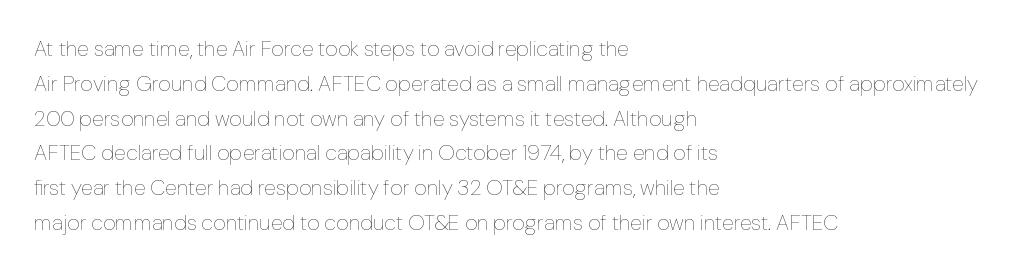
The image shows 22 px text type, upright; set left-aligned, normal line spacing (1.58x), normal letter spacing, not underlined.
